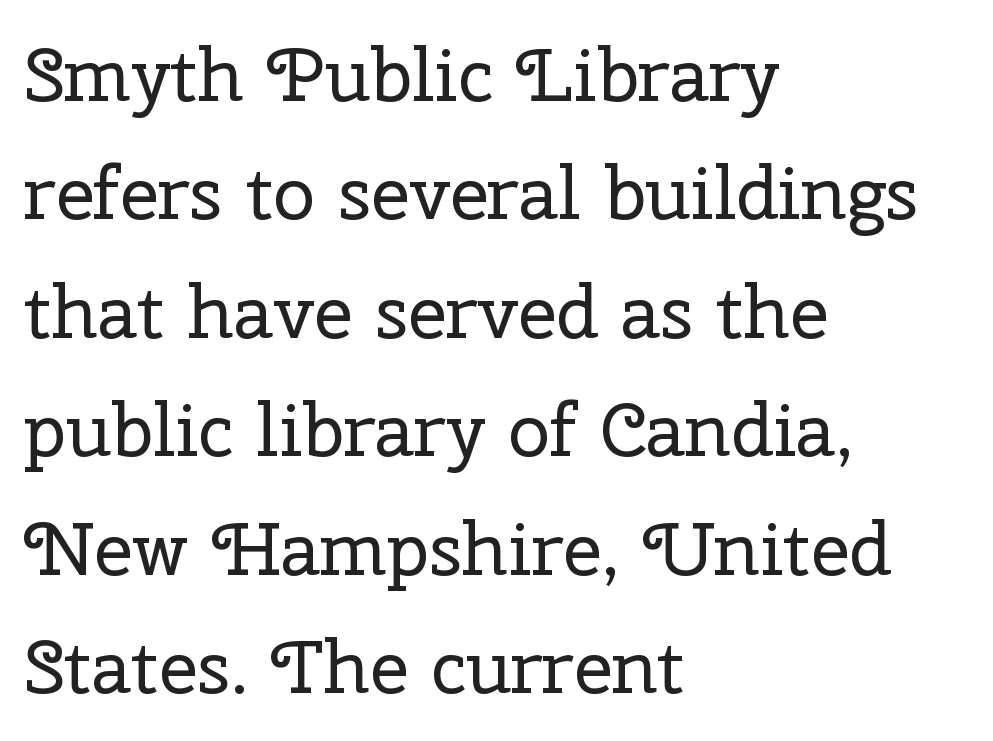
The image shows 75 px regular-weight serif type, upright; set left-aligned, normal line spacing (1.58x), normal letter spacing, not underlined; low stroke contrast and a medium x-height.
